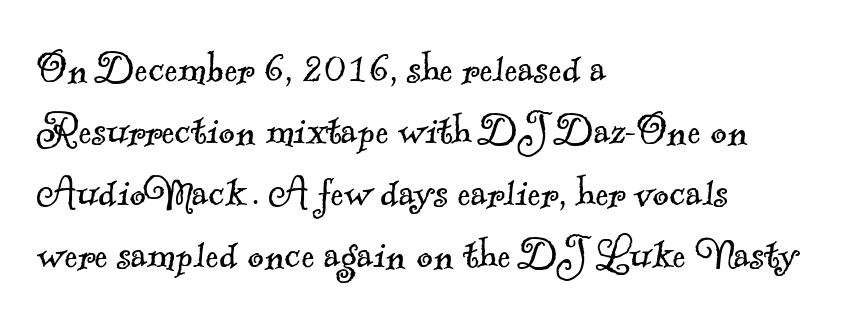
The image shows 50 px light serif type; set left-aligned, line spacing 1.24x, normal letter spacing, not underlined; a small x-height.
